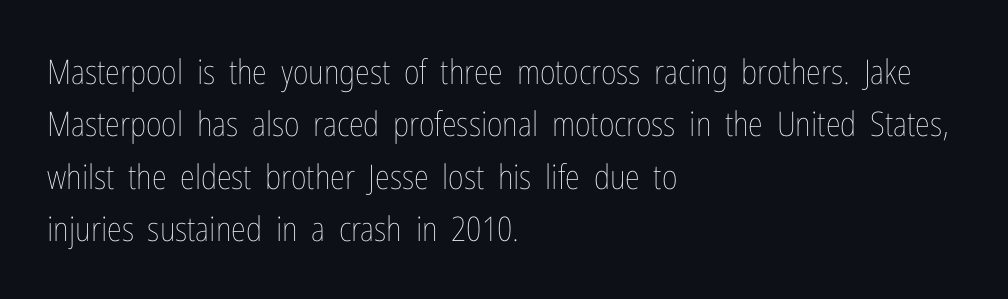
The image shows 34 px thin, condensed type, upright; set left-aligned, normal line spacing (1.54x), normal letter spacing, not underlined; low stroke contrast and a medium x-height.
